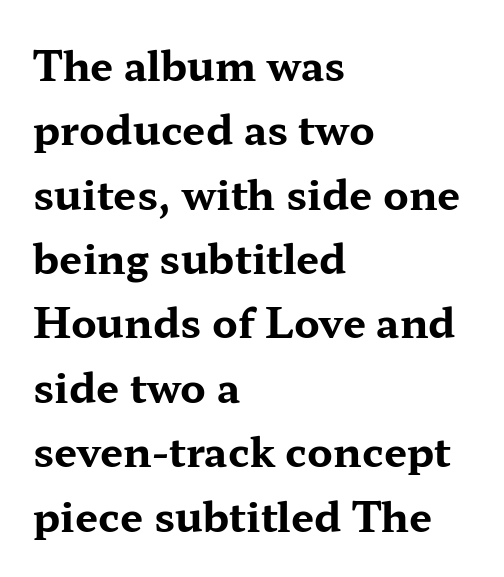
The designer left line spacing at the default. A serif font was chosen for this passage. A student would call this left alignment; a typographer would say flush left, rag right. The tracking reads as untouched default to a designer's eye.
